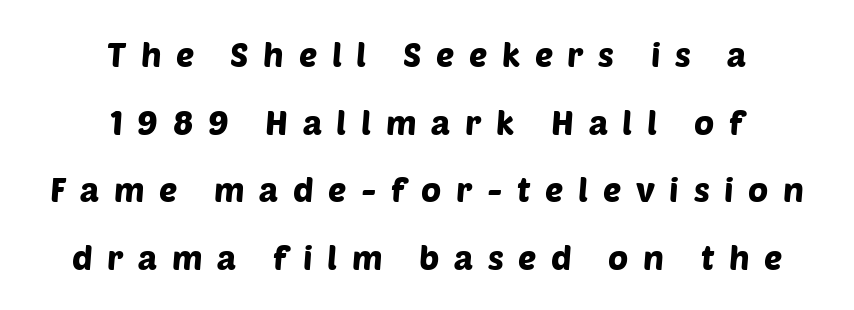
The image shows 34 px sans-serif type; set centered, loose line spacing (1.99x), unusually wide letter spacing (+0.43 em), not underlined; low stroke contrast and a large x-height.
